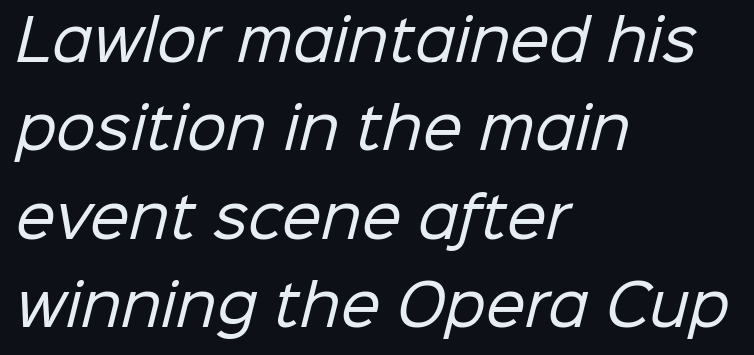
The image shows 56 px regular-weight sans-serif type; set left-aligned, normal line spacing (1.58x), normal letter spacing, not underlined; low stroke contrast and a medium x-height.
